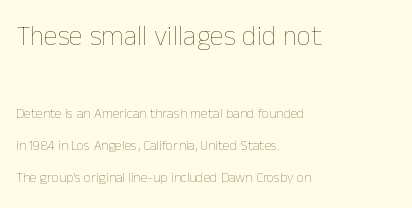
Default kerning and tracking; the words read as compact shapes. In terms of leading, this rendering errs on the spacious side. The foot of each line stays bare and open. Notice how the stems are strictly vertical — no italics here. Character widths vary here, with narrow letters taking less room than wide ones.
